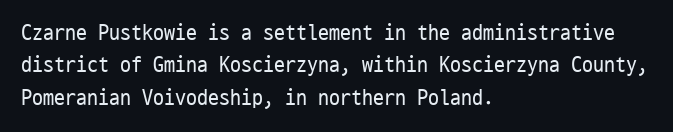
Does extra space separate the letters? No, they use regular spacing. Compared with a typical body face, this is equally light or lighter still. Casual observation: everything's shoved over to the left. This sample keeps an unexceptional amount of space between lines.
